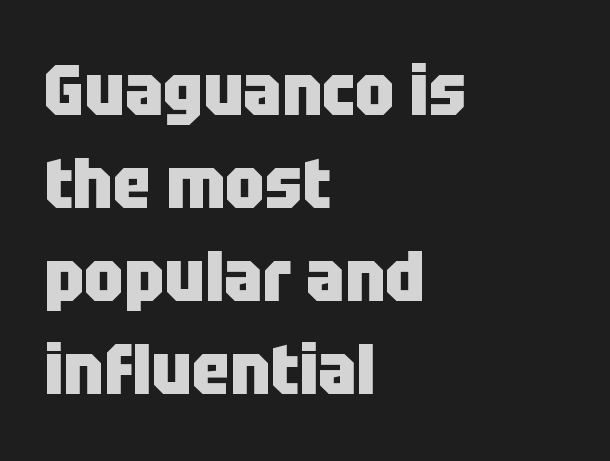
Horizontal bands of white between lines are of average thickness. Tracking here is standard; glyphs follow each other at the usual distance. Check under the words: just untouched page. The axis of the letterforms is exactly vertical.
